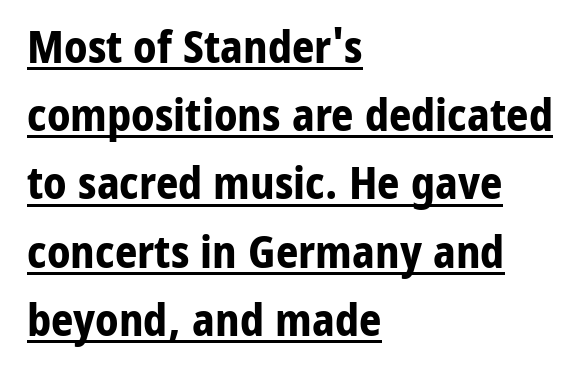
{"serif": "no", "italic": "no", "bold": "yes", "weight": "bold", "width": "normal", "stroke_contrast": "low", "x_height": "medium", "monospaced": "no", "underline": "yes", "align": "left", "line_spacing": "normal", "line_spacing_ratio": 1.55, "letter_spacing": "normal", "letter_spacing_em": 0.0, "glyph_px": 44}
